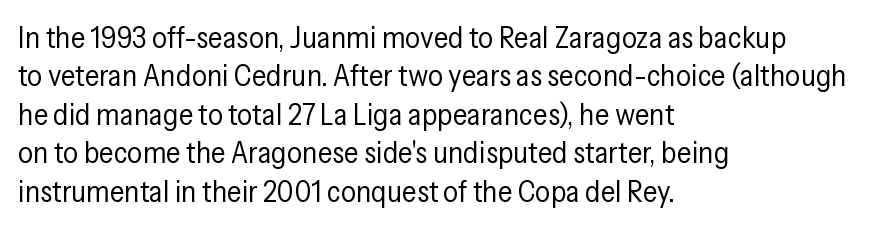
{"serif": "no", "italic": "no", "bold": "no", "weight": "regular", "width": "condensed", "stroke_contrast": "low", "x_height": "medium", "monospaced": "no", "underline": "no", "align": "left", "line_spacing": "normal", "line_spacing_ratio": 1.28, "letter_spacing": "normal", "letter_spacing_em": 0.0, "glyph_px": 30}
